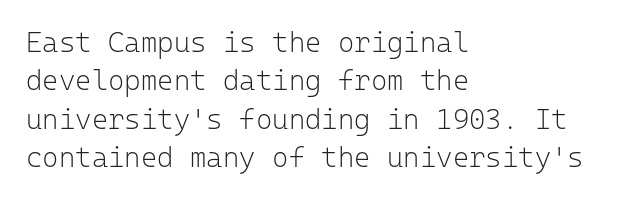
Glance below the letters and you will spot only blank space. The paragraph shown leans on its left margin. These lines keep a tight, regular rhythm from letter to letter. Weight: in the light-to-regular range. The font's upright variant was chosen for this text.
